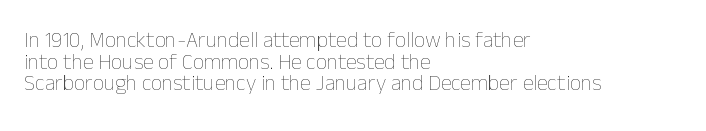
Q: Is the text bold? A: No.
Q: Is the text italic (slanted)? A: No, it is upright.
Q: Is the text underlined? A: No.
Q: How is the paragraph aligned? A: Left-aligned.
Q: Is the spacing between letters normal or unusually wide? A: Normal.
Q: Is the spacing between lines tight, normal or loose? A: Tight.
